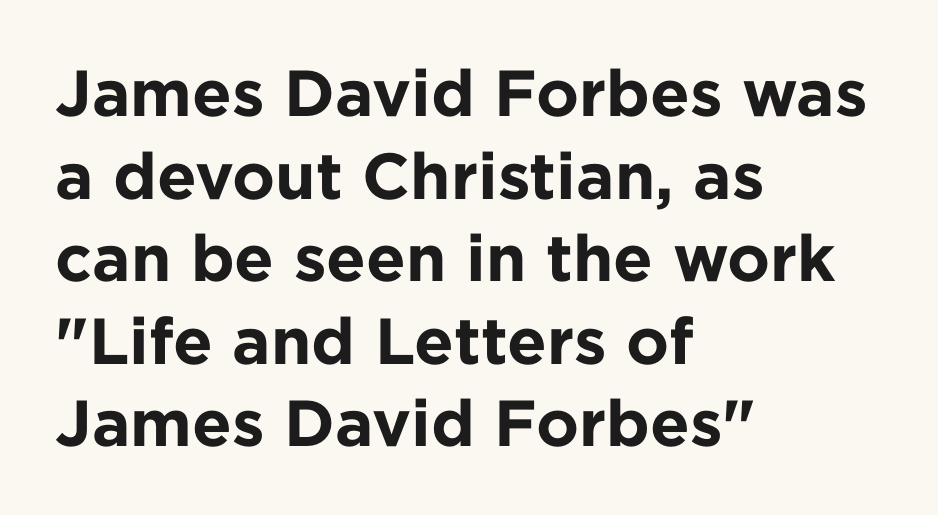
Characters remain perfectly vertical along every line. Examine the stroke ends and you'll find no serifs. Alignment: flush left. The face used here has the dense, thick strokes of a bold.
